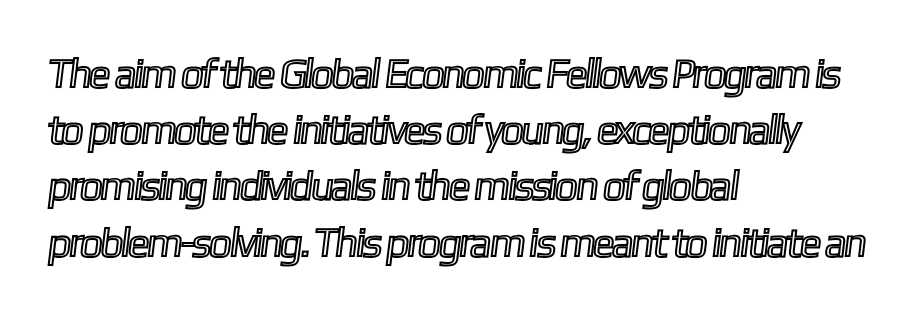
The image shows 41 px condensed type; set left-aligned, normal line spacing (1.37x), normal letter spacing, not underlined; a medium x-height.
